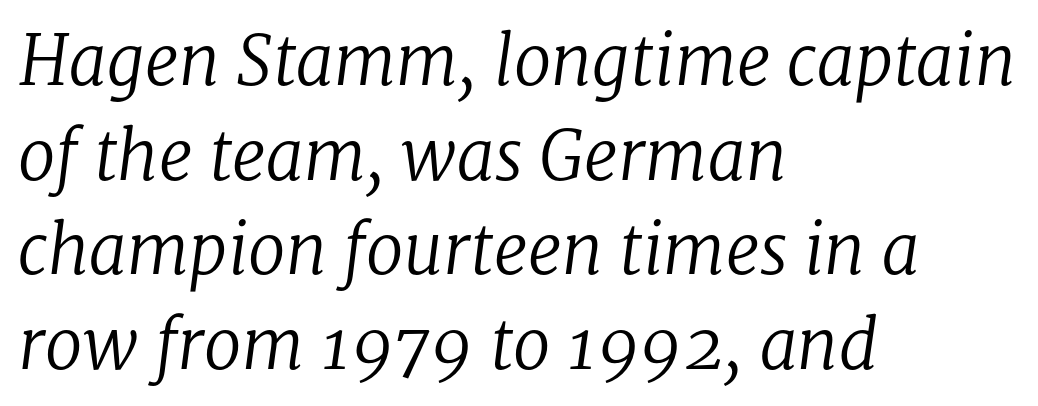
This sample uses a serif face. Each line starts at the same left margin while the right side varies. Would a proofreader flag this as italicized? Yes. Note the varied advance widths — an 'i' is clearly narrower than an 'm'.
